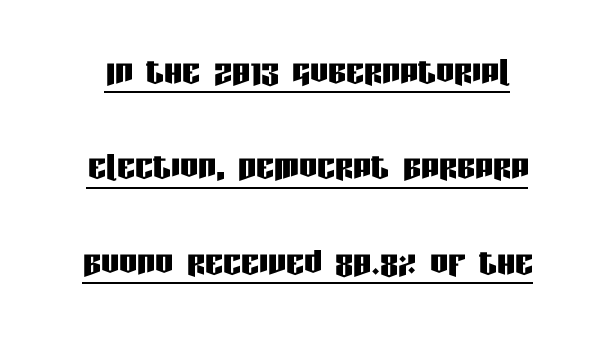
Q: Is the text italic (slanted)? A: No, it is upright.
Q: Is the typeface a serif or a sans-serif typeface? A: Sans-serif.
Q: Is the text underlined? A: Yes.
Q: How is the paragraph aligned? A: Centered.
Q: Is the spacing between letters normal or unusually wide? A: Normal.
Q: Is the spacing between lines tight, normal or loose? A: Loose.
Q: Width (condensed, normal, or wide)? A: Condensed.
Q: Stroke contrast? A: Low.
Q: x-height? A: Large.
Q: Monospaced? A: No.
